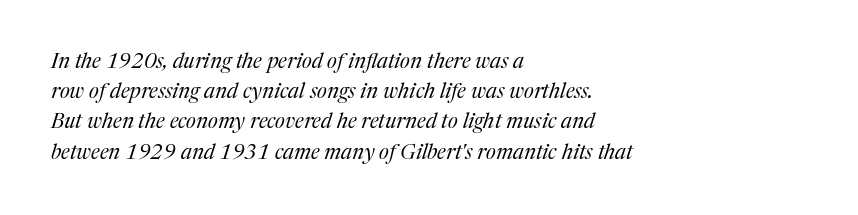
Q: Is the text bold? A: No.
Q: Is the text italic (slanted)? A: Yes, it leans right by about 17 degrees.
Q: Is the text underlined? A: No.
Q: How is the paragraph aligned? A: Left-aligned.
Q: Is the spacing between letters normal or unusually wide? A: Normal.
Q: Is the spacing between lines tight, normal or loose? A: Normal.
